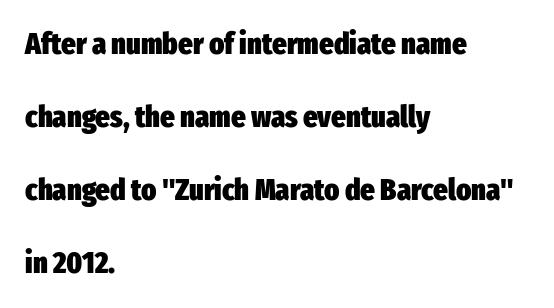
The image shows 31 px heavy, condensed sans-serif type, upright; set left-aligned, loose line spacing (2.36x), normal letter spacing, not underlined; low stroke contrast and a medium x-height.
